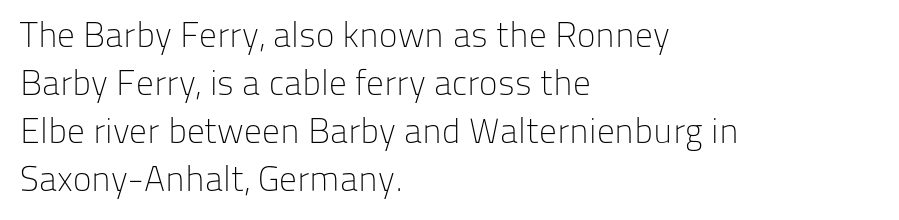
The letterforms sit shoulder to shoulder at normal distance. Notice how the stems are strictly vertical — no italics here. Decoration check: the copy has no underline. You could not count columns in this text — the font is proportionally spaced. Check where the strokes stop: nothing finishes them off — pure sans.
